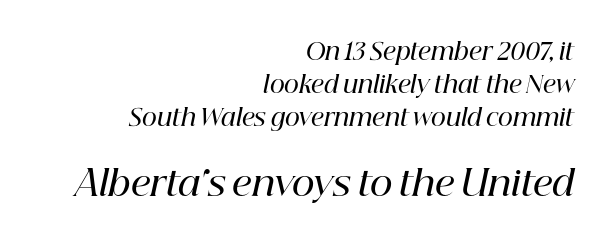
Look at the tracking — it's just the regular setting, nothing added. Successive baselines arrive at the customary interval. This sample is right-justified, so line beginnings fall wherever the words allow. Weight check: semibold — heavier than regular, not quite bold.
